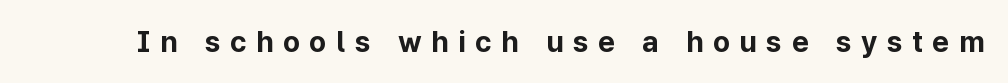
Q: Is the text bold? A: Yes.
Q: Is the text italic (slanted)? A: No, it is upright.
Q: Is the typeface a serif or a sans-serif typeface? A: Sans-serif.
Q: Is the text underlined? A: No.
Q: Is the spacing between letters normal or unusually wide? A: Unusually wide.
Q: Width (condensed, normal, or wide)? A: Normal.
Q: Stroke contrast? A: Low.
Q: x-height? A: Medium.
Q: Monospaced? A: No.
